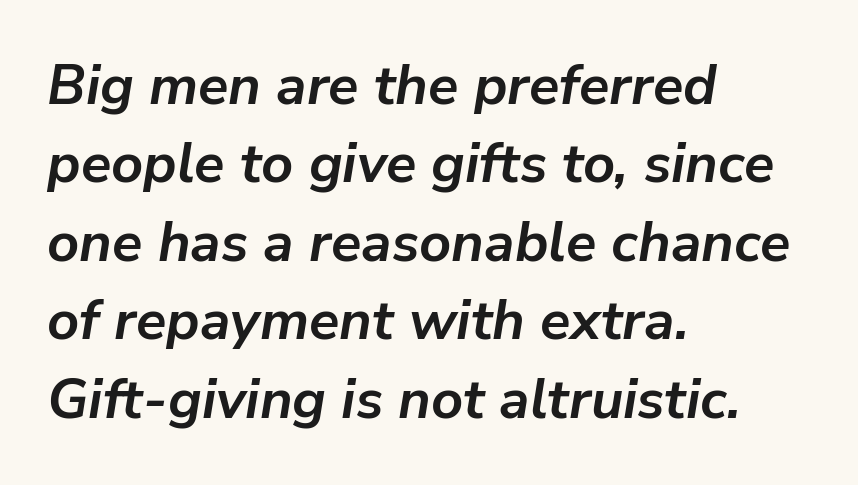
Q: Is the text bold? A: Yes.
Q: Is the text italic (slanted)? A: Yes, it leans right by about 9 degrees.
Q: Is the text underlined? A: No.
Q: How is the paragraph aligned? A: Left-aligned.
Q: Is the spacing between letters normal or unusually wide? A: Normal.
Q: Is the spacing between lines tight, normal or loose? A: Normal.
Q: Width (condensed, normal, or wide)? A: Normal.
Q: Stroke contrast? A: Low.
Q: x-height? A: Medium.
Q: Monospaced? A: No.
